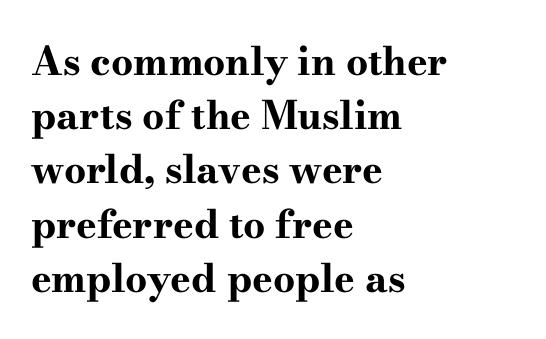
Underlining? Definitely not there. The rendering uses a moderate line-height, typical for paragraphs. The face used here is rendered with its standard letterfit. The lettering holds an erect, upright posture throughout. In terms of letterform style, serifs are clearly present. Reading down the block, your eye returns to a fixed left position each line.
